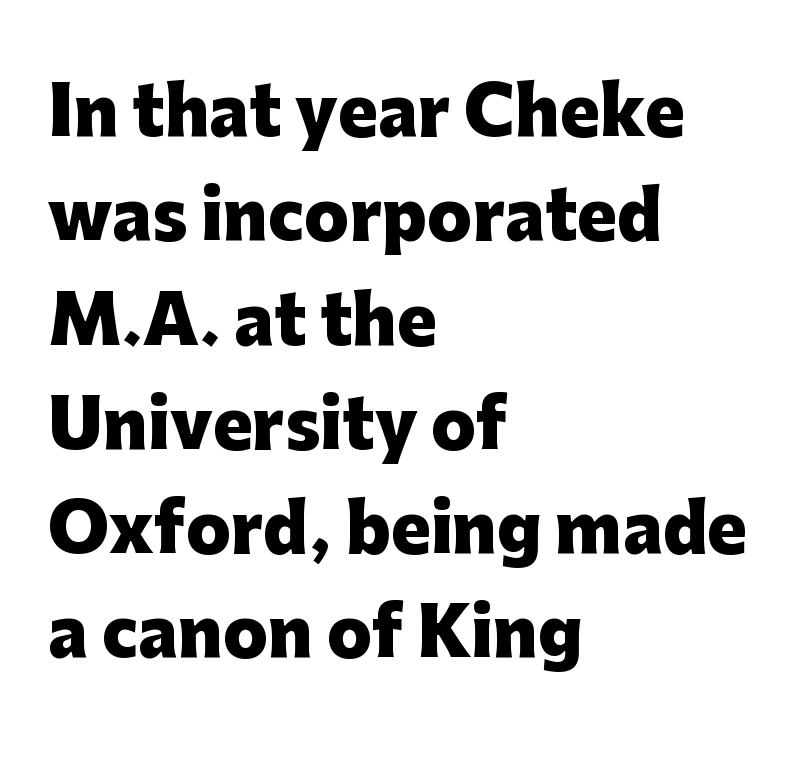
Q: Is the text bold? A: Yes.
Q: Is the text italic (slanted)? A: No, it is upright.
Q: Is the typeface a serif or a sans-serif typeface? A: Sans-serif.
Q: Is the text underlined? A: No.
Q: How is the paragraph aligned? A: Left-aligned.
Q: Is the spacing between letters normal or unusually wide? A: Normal.
Q: Is the spacing between lines tight, normal or loose? A: Normal.
Q: Width (condensed, normal, or wide)? A: Normal.
Q: Stroke contrast? A: Low.
Q: x-height? A: Medium.
Q: Monospaced? A: No.
